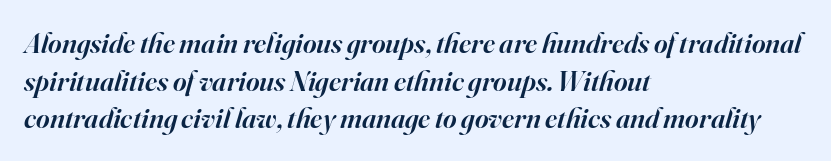
The image shows 29 px semibold serif type, italic (leaning right); set left-aligned, normal line spacing (1.3x), normal letter spacing, not underlined; high stroke contrast and a small x-height.
